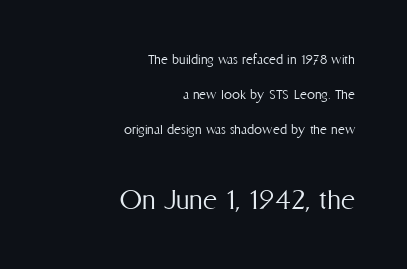
{"italic": "no", "bold": "no", "weight": "light", "width": "condensed", "stroke_contrast": "medium", "x_height": "medium", "monospaced": "no", "underline": "no", "align": "right", "line_spacing": "loose", "line_spacing_ratio": 2.2, "letter_spacing": "normal", "letter_spacing_em": 0.0, "larger_block": "second", "size_ratio": 2.06, "glyph_px": 33}
